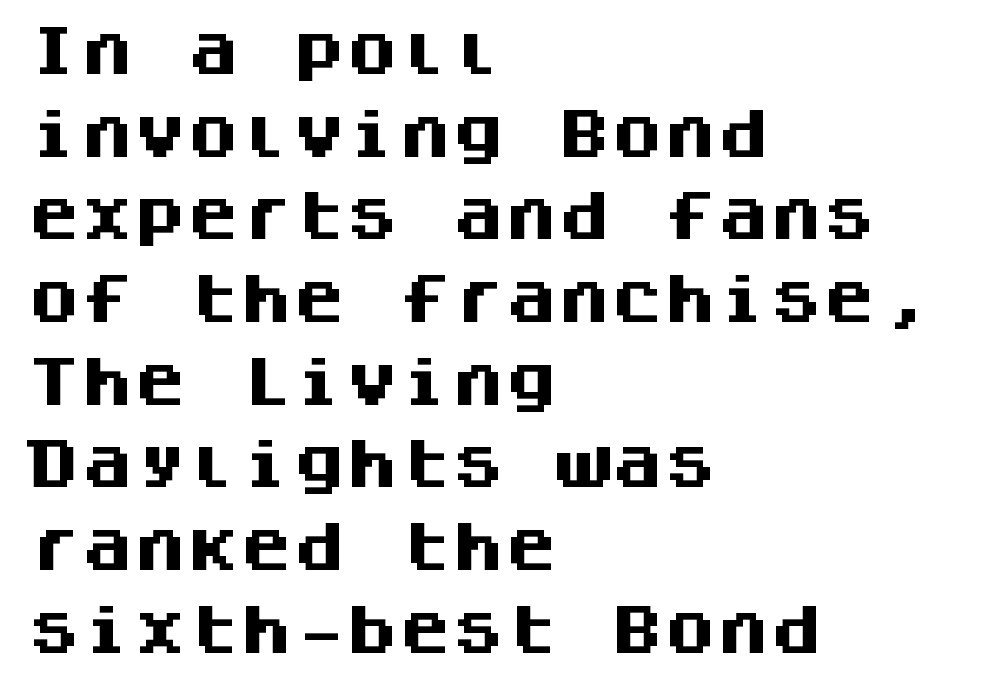
{"serif": "no", "italic": "no", "bold": "yes", "weight": "heavy", "width": "normal", "stroke_contrast": "medium", "x_height": "large", "monospaced": "yes", "underline": "no", "align": "left", "line_spacing": "normal", "line_spacing_ratio": 1.56, "letter_spacing": "normal", "letter_spacing_em": 0.0, "glyph_px": 53}
